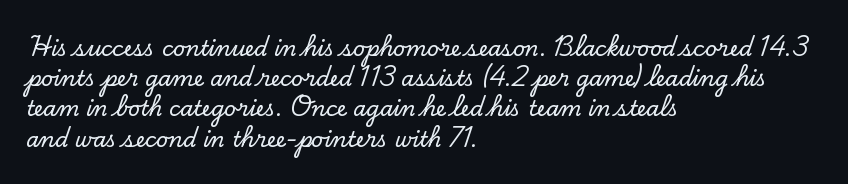
Q: Is the text italic (slanted)? A: Yes.
Q: Is the text underlined? A: No.
Q: How is the paragraph aligned? A: Left-aligned.
Q: Is the spacing between letters normal or unusually wide? A: Normal.
Q: Is the spacing between lines tight, normal or loose? A: Normal.
